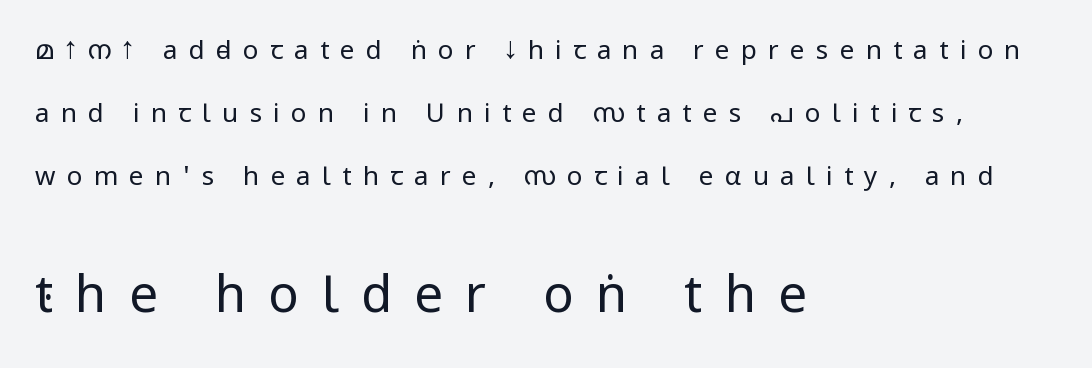
These lines stand farther apart than default settings would place them. Honestly, the letter spacing is so wide it's the main thing you notice. The letters look calm and open, with moderate or lighter stems. Short and long lines alike share a common starting point at left.
